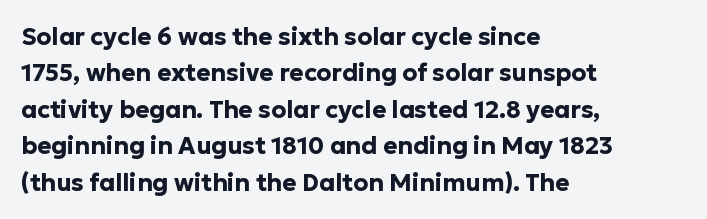
{"italic": "no", "bold": "yes", "underline": "no", "align": "left", "line_spacing": "normal", "line_spacing_ratio": 1.52, "letter_spacing": "normal", "letter_spacing_em": 0.0, "glyph_px": 24}
